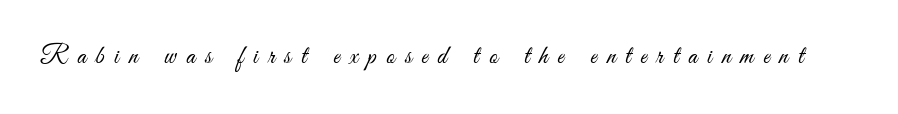
Q: Is the text bold? A: No.
Q: Is the text italic (slanted)? A: Yes.
Q: Is the text underlined? A: No.
Q: Is the spacing between letters normal or unusually wide? A: Unusually wide.
